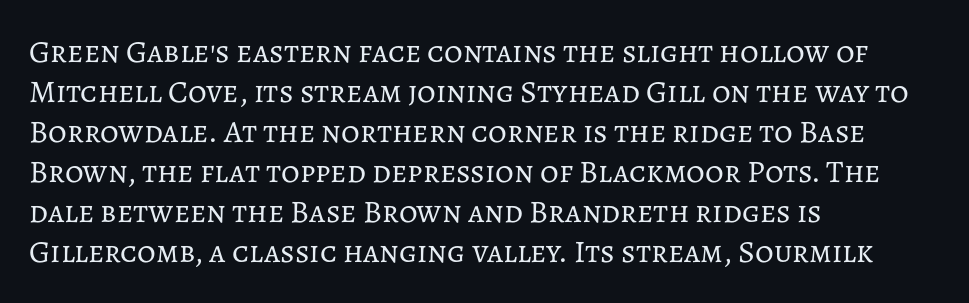
Q: Is the text bold? A: No.
Q: Is the text italic (slanted)? A: No, it is upright.
Q: Is the text underlined? A: No.
Q: How is the paragraph aligned? A: Left-aligned.
Q: Is the spacing between letters normal or unusually wide? A: Normal.
Q: Is the spacing between lines tight, normal or loose? A: Normal.
Q: Width (condensed, normal, or wide)? A: Normal.
Q: Stroke contrast? A: Low.
Q: x-height? A: Medium.
Q: Monospaced? A: No.
